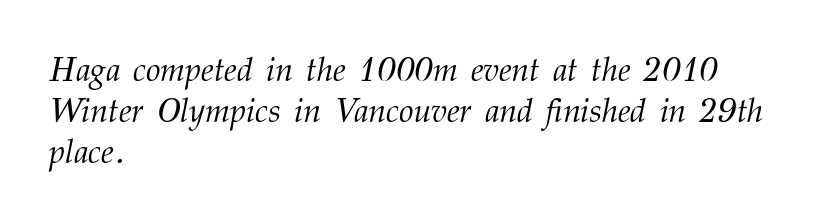
{"serif": "yes", "italic": "yes", "lean": "right", "slant_degrees": 12, "bold": "no", "weight": "light", "width": "normal", "stroke_contrast": "medium", "x_height": "medium", "monospaced": "no", "underline": "no", "align": "left", "line_spacing_ratio": 1.24, "letter_spacing": "normal", "letter_spacing_em": 0.0, "glyph_px": 33}
